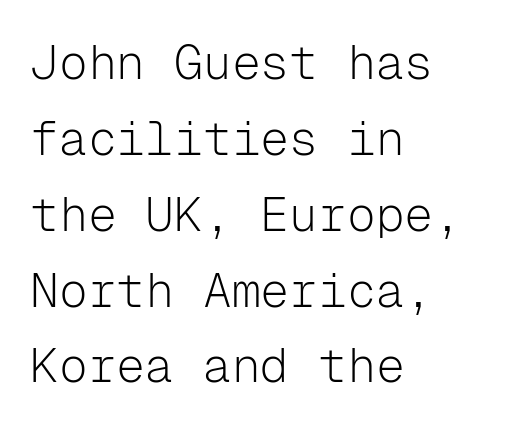
A typesetter would call this leading conventional body-copy spacing. The lines in this sample share a left origin and differ only in where they stop. Students, note that the glyphs here touch the page at normal intervals. Only glyphs here, with clear space below each row.
